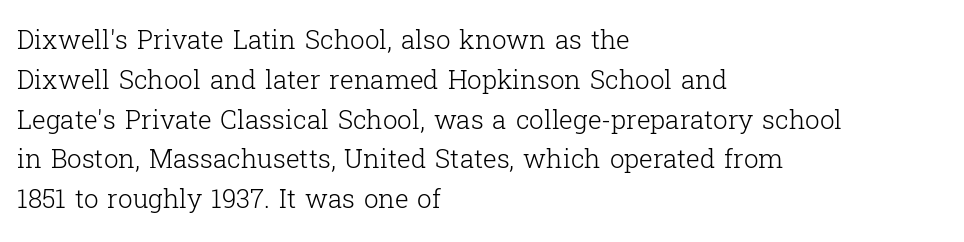
The image shows 26 px text type, upright; set left-aligned, normal line spacing (1.53x), normal letter spacing, not underlined.
